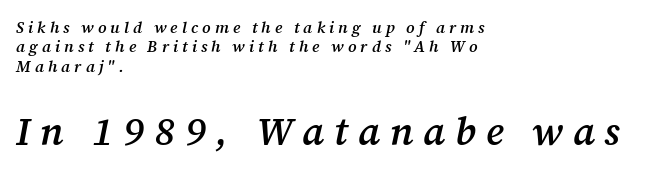
{"serif": "yes", "italic": "yes", "lean": "right", "slant_degrees": 12, "bold": "semi", "weight": "semibold", "width": "normal", "stroke_contrast": "medium", "x_height": "medium", "monospaced": "no", "underline": "no", "align": "left", "line_spacing_ratio": 1.21, "letter_spacing": "wide", "letter_spacing_em": 0.25, "larger_block": "second", "size_ratio": 2.44, "glyph_px": 39}
